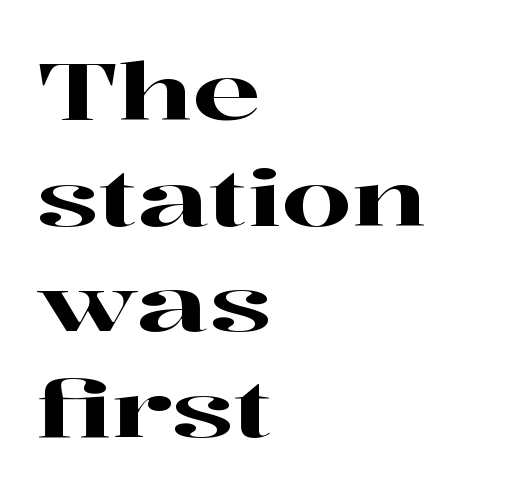
{"serif": "yes", "italic": "no", "width": "wide", "stroke_contrast": "high", "x_height": "medium", "monospaced": "no", "underline": "no", "align": "left", "line_spacing": "normal", "line_spacing_ratio": 1.32, "letter_spacing": "normal", "letter_spacing_em": 0.0, "glyph_px": 80}
